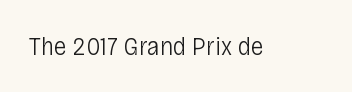
{"italic": "no", "bold": "no", "underline": "no", "letter_spacing": "normal", "letter_spacing_em": 0.0, "glyph_px": 27}
